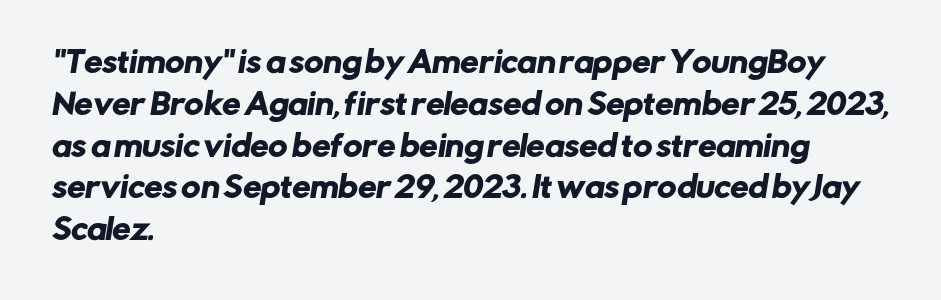
{"serif": "no", "width": "normal", "stroke_contrast": "low", "x_height": "medium", "monospaced": "no", "underline": "no", "align": "left", "line_spacing": "normal", "line_spacing_ratio": 1.44, "letter_spacing": "normal", "letter_spacing_em": 0.0, "glyph_px": 29}
